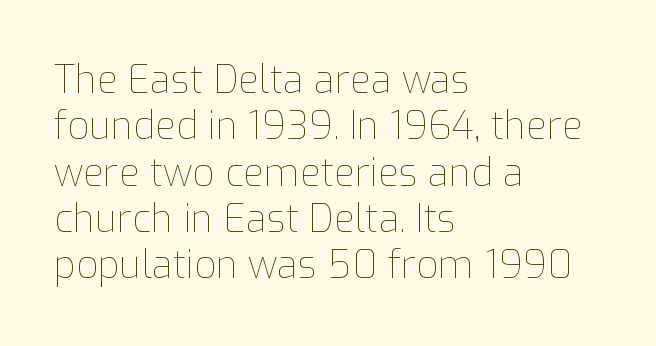
The image shows 38 px thin type, upright; set left-aligned, line spacing 1.22x, normal letter spacing, not underlined; low stroke contrast and a medium x-height.
